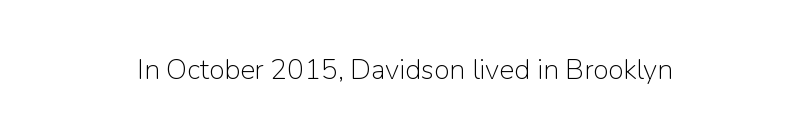
{"serif": "no", "italic": "no", "bold": "no", "weight": "light", "width": "normal", "stroke_contrast": "low", "x_height": "medium", "monospaced": "no", "underline": "no", "letter_spacing": "normal", "letter_spacing_em": 0.0, "glyph_px": 28}
